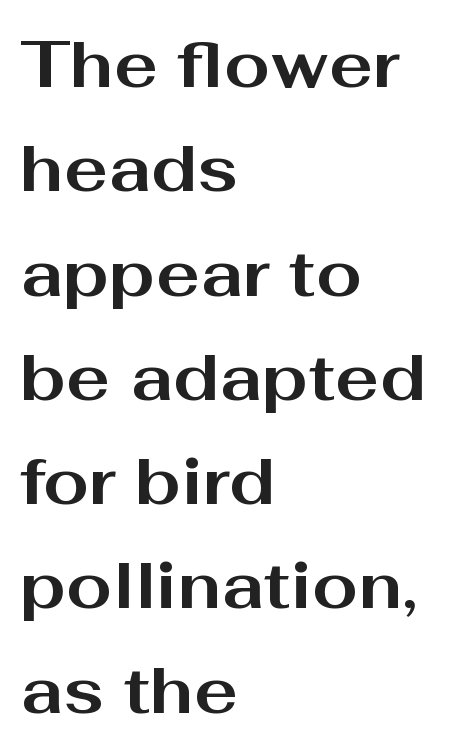
The face used here is rendered with its standard letterfit. Quick note: interline space is typical. Line beginnings align vertically; line endings do not. Character widths vary here, with narrow letters taking less room than wide ones. Unlike a traditional serif, this face leaves its strokes unadorned.
